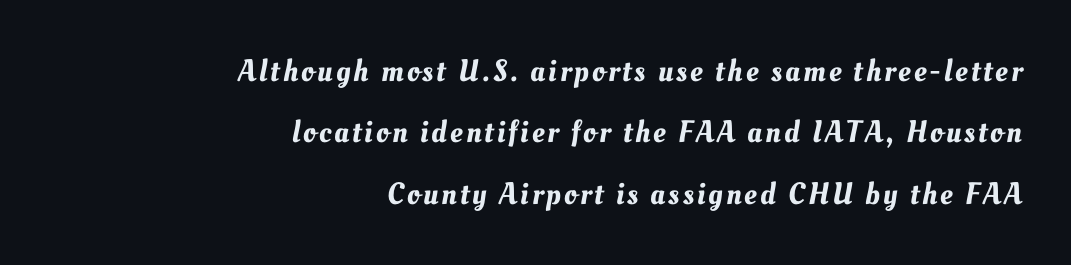
Quick note: interline space is abundant. Any mark beneath the type? The region is blank. A flush-right, rag-left setting is used for this passage. The face used here is proportionally spaced, like ordinary book or web type.
